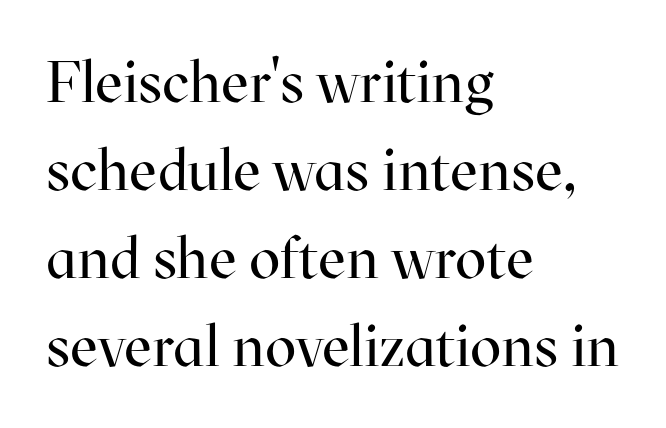
The image shows 58 px regular-weight serif type, upright; set left-aligned, normal line spacing (1.52x), normal letter spacing, not underlined; high stroke contrast and a medium x-height.
